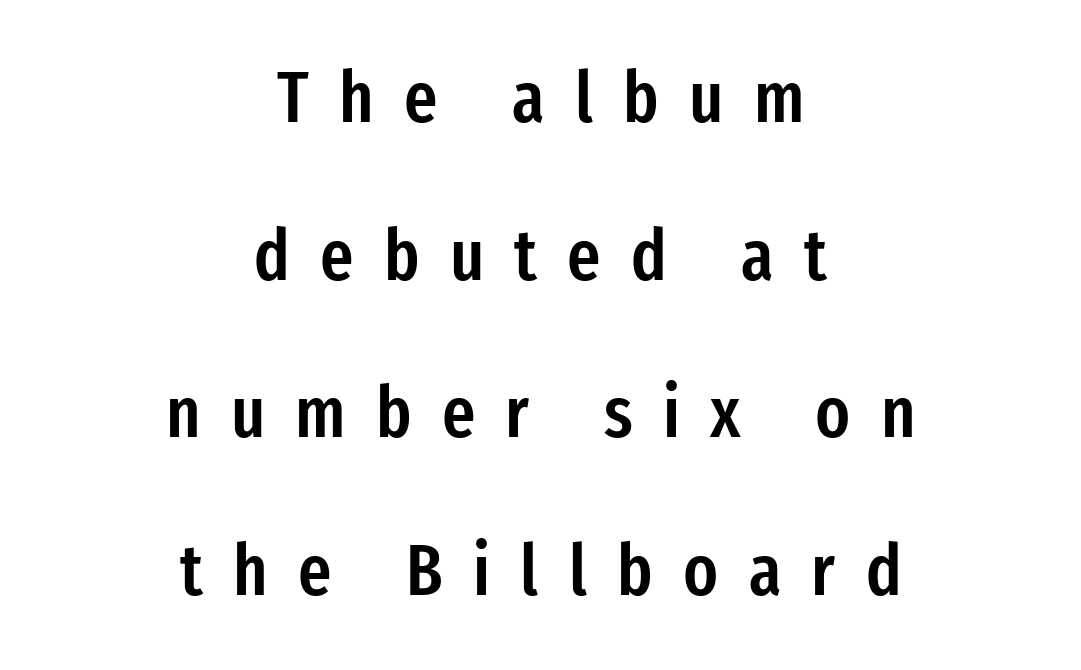
Successive baselines arrive slowly, with a big drop between each. Letterform terminals end flat and unadorned throughout the passage. Italic? Not at all — the glyphs are vertical. Type without underlining.
